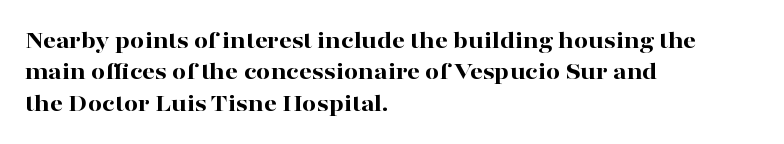
Q: Is the text bold? A: Yes.
Q: Is the text italic (slanted)? A: No, it is upright.
Q: Is the text underlined? A: No.
Q: How is the paragraph aligned? A: Left-aligned.
Q: Is the spacing between letters normal or unusually wide? A: Normal.
Q: Is the spacing between lines tight, normal or loose? A: Normal.
